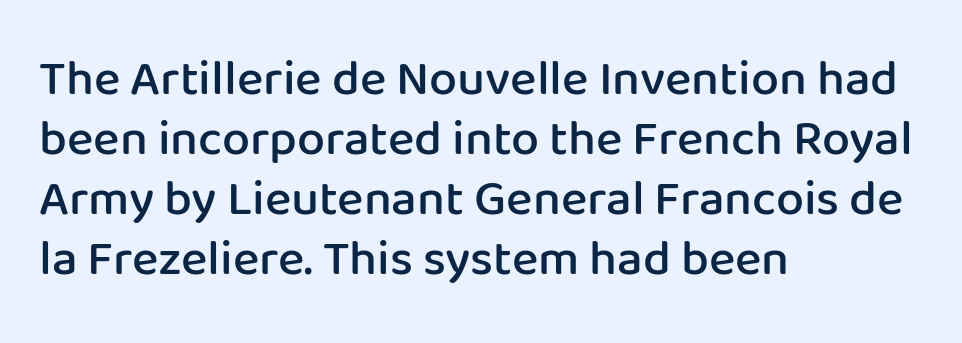
{"serif": "no", "italic": "no", "bold": "semi", "weight": "semibold", "width": "normal", "stroke_contrast": "low", "x_height": "medium", "monospaced": "no", "underline": "no", "align": "left", "line_spacing_ratio": 1.2, "letter_spacing": "normal", "letter_spacing_em": 0.0, "glyph_px": 50}
